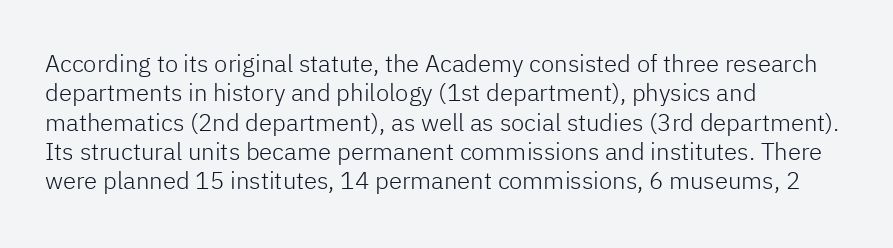
{"italic": "no", "bold": "no", "underline": "no", "align": "left", "line_spacing_ratio": 1.22, "letter_spacing": "normal", "letter_spacing_em": 0.0, "glyph_px": 24}
